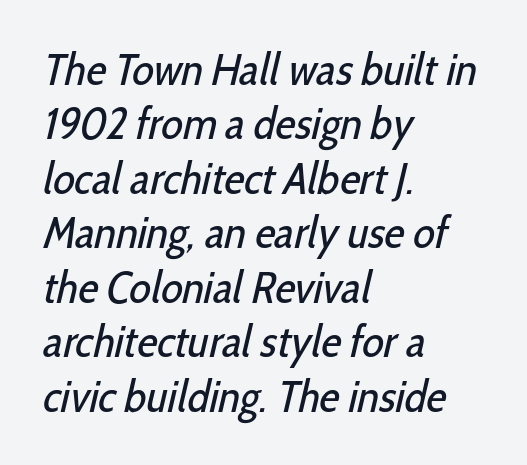
The image shows 45 px regular-weight, condensed sans-serif type; set left-aligned, line spacing 1.21x, normal letter spacing, not underlined; low stroke contrast and a medium x-height.
